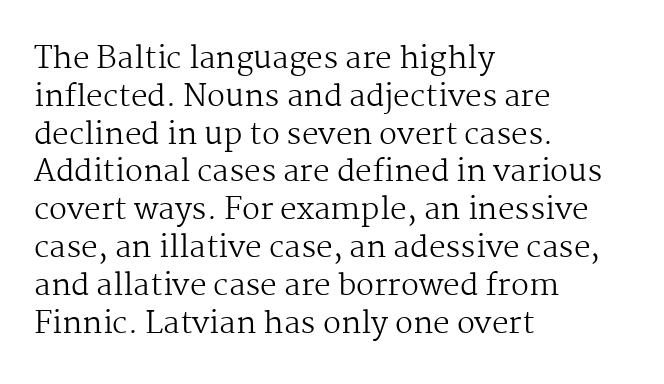
This sample uses plain, unmodified letter spacing. Heaviness? Minimal to ordinary, like unemphasized prose. The typography opts for an upright posture over an oblique one. One glance says typical: line gaps are just what's usual. These lines are rendered in a variable-pitch font.
